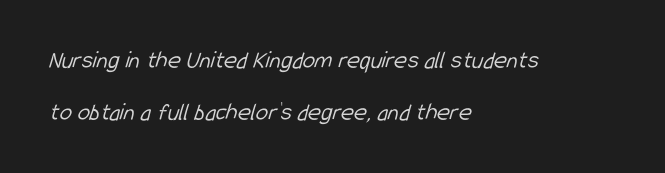
Q: Is the text bold? A: No.
Q: Is the text underlined? A: No.
Q: How is the paragraph aligned? A: Left-aligned.
Q: Is the spacing between letters normal or unusually wide? A: Normal.
Q: Is the spacing between lines tight, normal or loose? A: Loose.
